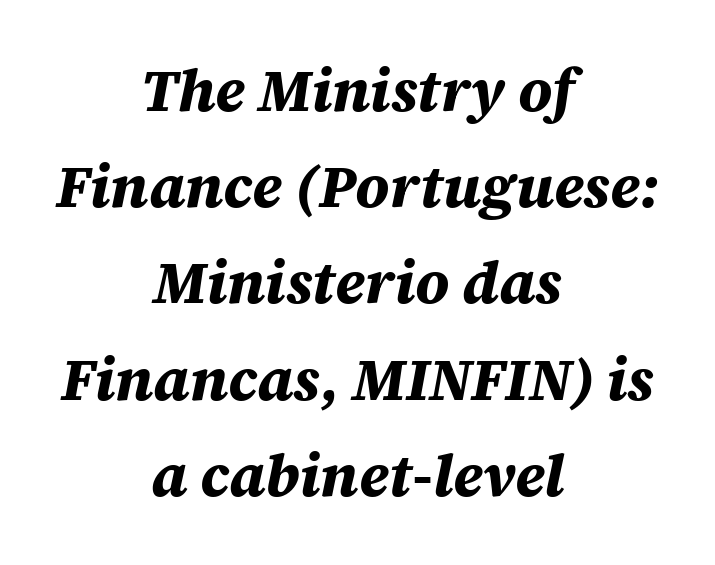
The letters advance in unequal steps, a hallmark of proportional type. The face used here has the dense, thick strokes of a bold. What's the leading like? Ordinary, nothing unusual. Each row of text sits above clean, open space. Rendered with sloped, italic letterforms. A student would call this center alignment; a typographer would say set centered.
